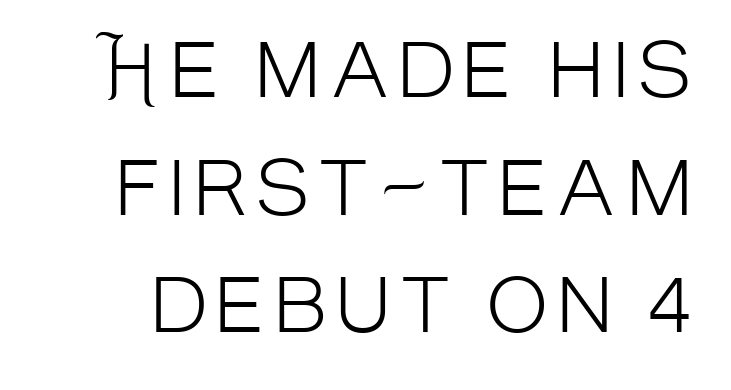
Q: Is the text bold? A: No.
Q: Is the text italic (slanted)? A: No, it is upright.
Q: Is the typeface a serif or a sans-serif typeface? A: Sans-serif.
Q: Is the text underlined? A: No.
Q: Is the spacing between lines tight, normal or loose? A: Normal.
Q: Width (condensed, normal, or wide)? A: Condensed.
Q: Stroke contrast? A: Low.
Q: x-height? A: Large.
Q: Monospaced? A: No.
